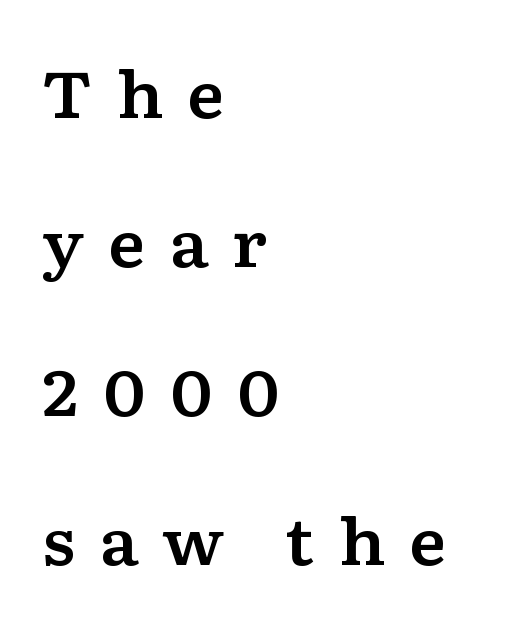
{"serif": "yes", "italic": "no", "width": "wide", "stroke_contrast": "low", "x_height": "medium", "monospaced": "no", "underline": "no", "align": "left", "line_spacing": "loose", "line_spacing_ratio": 2.33, "letter_spacing": "wide", "letter_spacing_em": 0.36, "glyph_px": 64}
